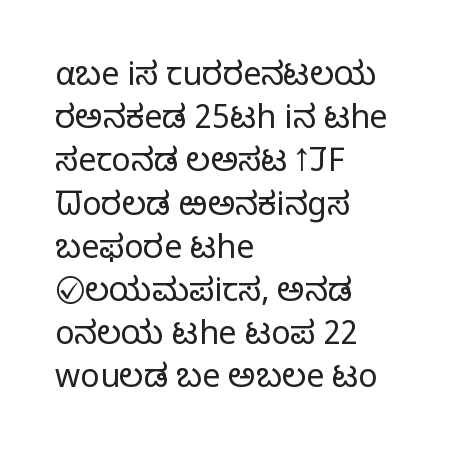
{"serif": "no", "italic": "no", "bold": "no", "weight": "light", "width": "normal", "stroke_contrast": "low", "x_height": "medium", "monospaced": "no", "underline": "no", "align": "left", "line_spacing": "normal", "line_spacing_ratio": 1.35, "letter_spacing": "normal", "letter_spacing_em": 0.0, "glyph_px": 32}
